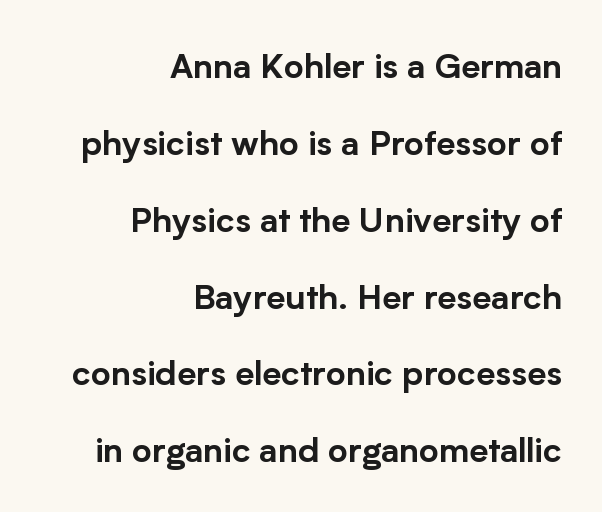
The image shows 34 px sans-serif type, upright; set right-aligned, loose line spacing (2.26x), normal letter spacing, not underlined; low stroke contrast and a medium x-height.
